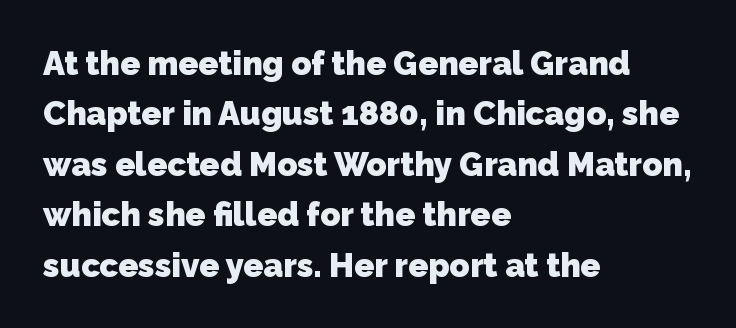
{"serif": "no", "bold": "yes", "weight": "heavy", "width": "normal", "stroke_contrast": "low", "x_height": "medium", "monospaced": "no", "underline": "no", "align": "left", "line_spacing": "normal", "line_spacing_ratio": 1.53, "letter_spacing": "normal", "letter_spacing_em": 0.0, "glyph_px": 33}
